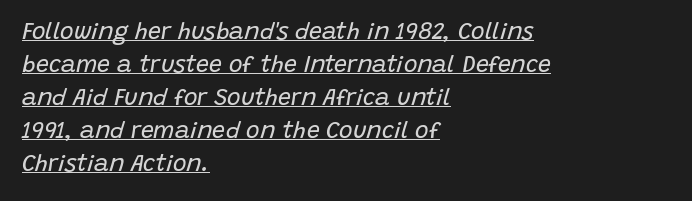
{"italic": "yes", "lean": "right", "slant_degrees": 15, "bold": "no", "underline": "yes", "align": "left", "line_spacing": "normal", "line_spacing_ratio": 1.44, "letter_spacing": "normal", "letter_spacing_em": 0.0, "glyph_px": 23}
